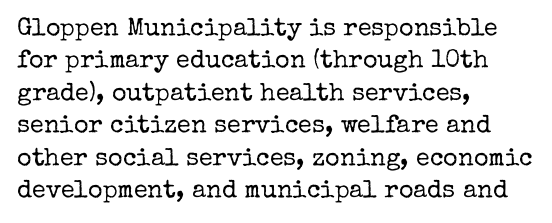
The image shows 25 px text type, upright; set left-aligned, normal line spacing (1.3x), normal letter spacing, not underlined.
